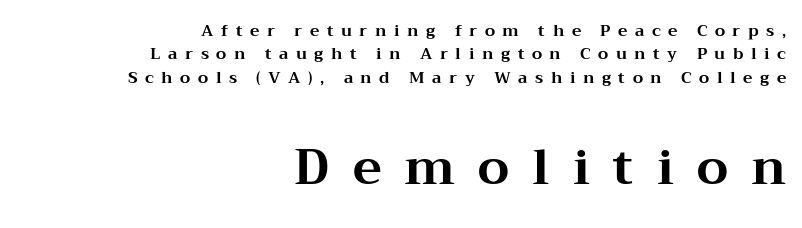
{"serif": "yes", "italic": "no", "bold": "yes", "weight": "bold", "width": "wide", "stroke_contrast": "medium", "x_height": "medium", "monospaced": "no", "underline": "no", "align": "right", "line_spacing": "normal", "line_spacing_ratio": 1.46, "letter_spacing": "wide", "letter_spacing_em": 0.47, "larger_block": "second", "size_ratio": 3.06, "glyph_px": 49}
